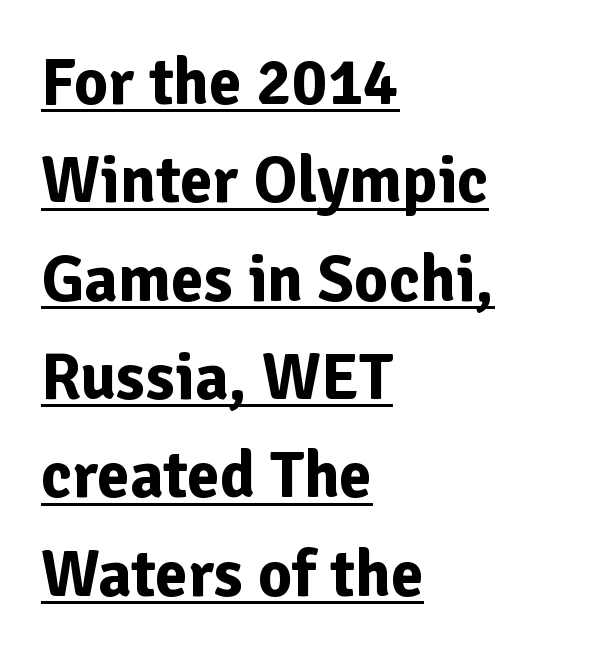
The image shows 66 px bold sans-serif type, upright; set left-aligned, normal line spacing (1.49x), normal letter spacing, underlined; low stroke contrast and a medium x-height.
